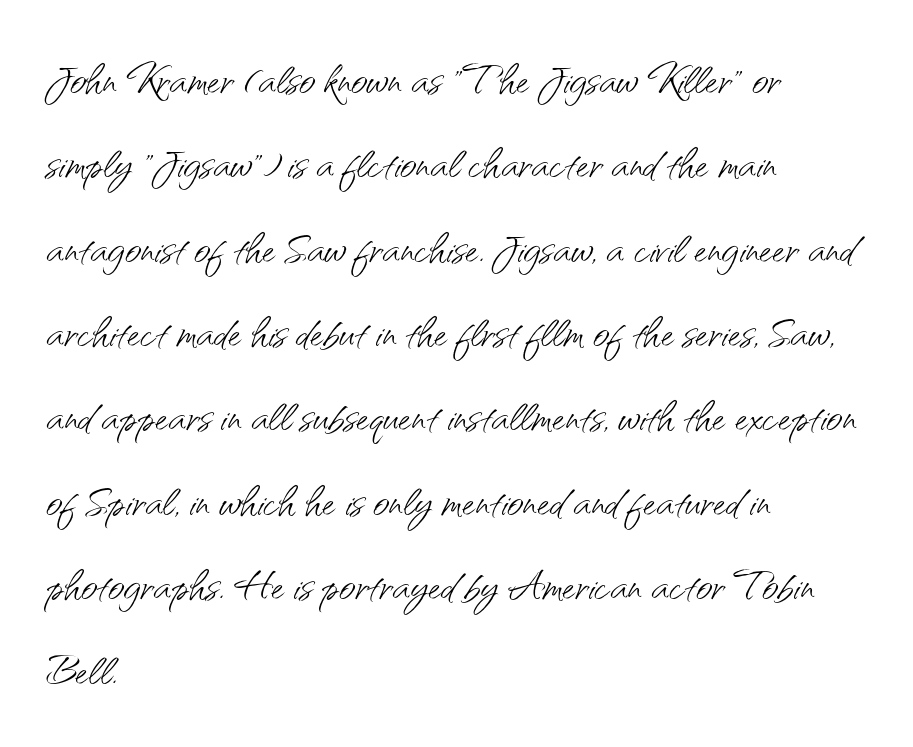
These lines are rendered in a variable-pitch font. Quick note: interline space is typical. No word sits above an underline. The setting favours the left margin, as ordinary paragraphs usually do. Examine the stroke ends and you'll find no serifs.
